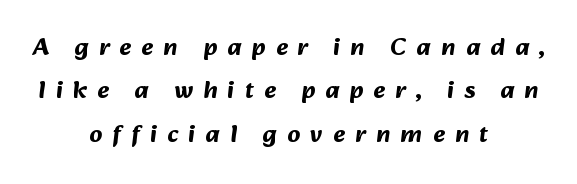
The typesetting leans heavy: a genuine bold. Visually the block forms a symmetrical silhouette, jagged on both flanks. Characters follow at a spacing far wider than the type designer built in. The specimen omits any rule beneath the text block's lines.
